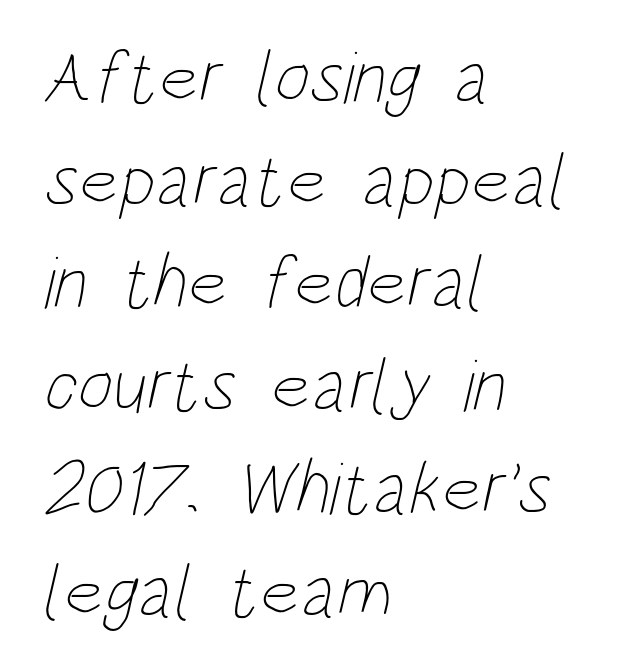
Think of a printed novel: that variable character pitch is what you see here. Regarding leading, the lines here are spaced in the standard way. The zone under the glyphs is completely vacant. Does extra space separate the letters? No, they use regular spacing. Heft: none added — not bold.
